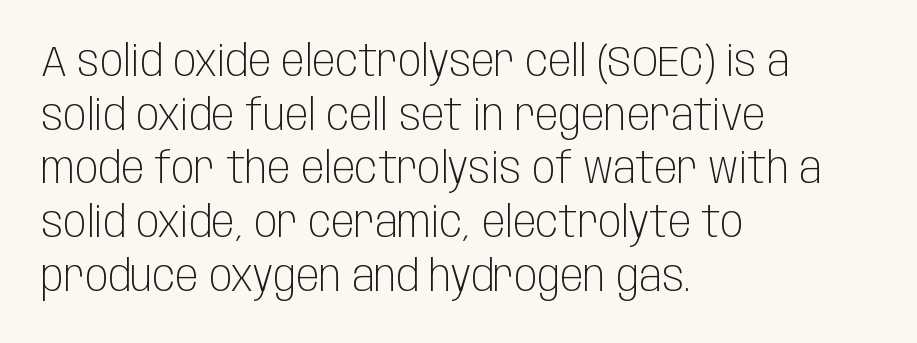
The image shows 43 px light, condensed sans-serif type, upright; set left-aligned, normal line spacing (1.25x), normal letter spacing, not underlined; low stroke contrast and a large x-height.
